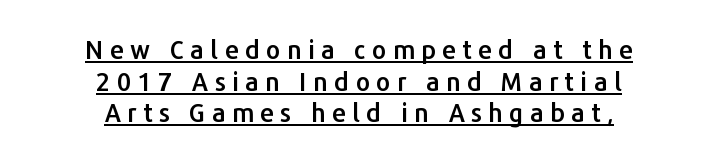
Q: Is the text italic (slanted)? A: No, it is upright.
Q: Is the text underlined? A: Yes.
Q: How is the paragraph aligned? A: Centered.
Q: Is the spacing between letters normal or unusually wide? A: Unusually wide.
Q: Is the spacing between lines tight, normal or loose? A: Normal.
